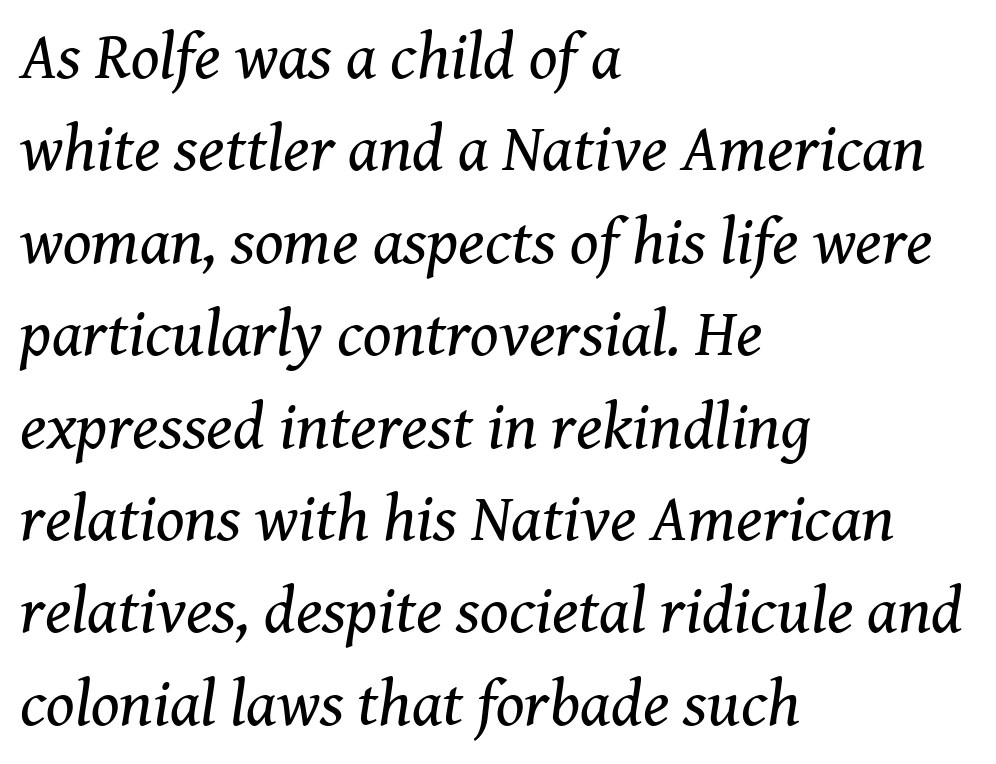
The font family rendered here belongs to the serif group. Which margin do the lines hug? The left one — the right edge is uneven. The string is rendered with underlining switched off. Compared with a typical body face, this is equally light or lighter still.
